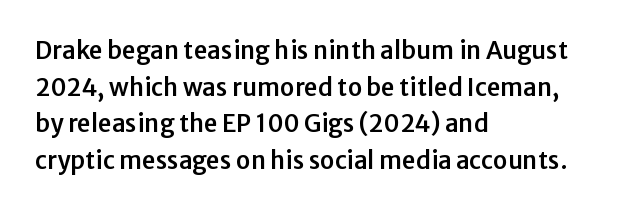
Q: Is the text italic (slanted)? A: No, it is upright.
Q: Is the text underlined? A: No.
Q: How is the paragraph aligned? A: Left-aligned.
Q: Is the spacing between letters normal or unusually wide? A: Normal.
Q: Is the spacing between lines tight, normal or loose? A: Normal.
